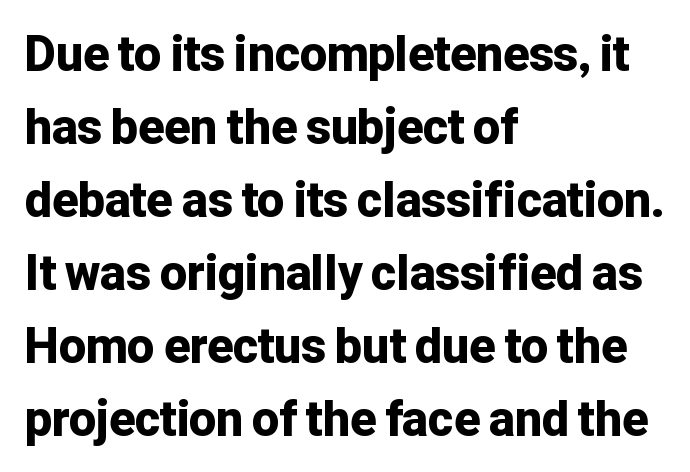
{"serif": "no", "italic": "no", "bold": "yes", "weight": "bold", "width": "normal", "stroke_contrast": "low", "x_height": "medium", "monospaced": "no", "underline": "no", "align": "left", "line_spacing": "normal", "line_spacing_ratio": 1.52, "letter_spacing": "normal", "letter_spacing_em": 0.0, "glyph_px": 48}
